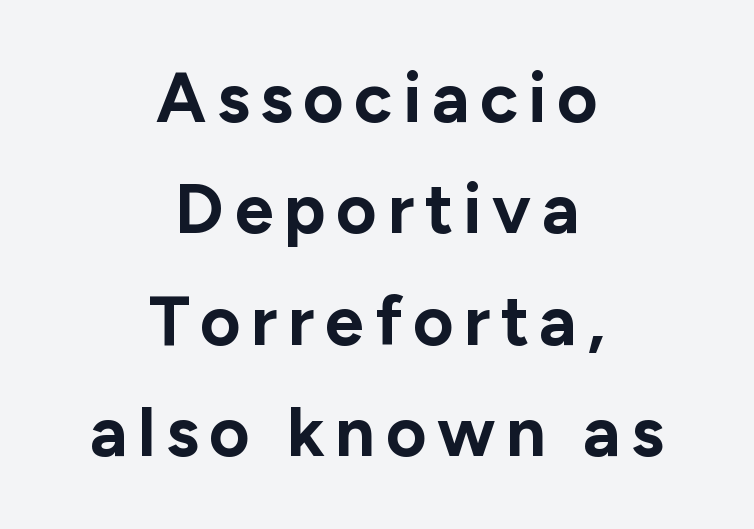
{"serif": "no", "italic": "no", "bold": "yes", "weight": "bold", "width": "normal", "stroke_contrast": "low", "x_height": "medium", "monospaced": "no", "underline": "no", "align": "center", "line_spacing": "normal", "line_spacing_ratio": 1.59, "glyph_px": 70}
